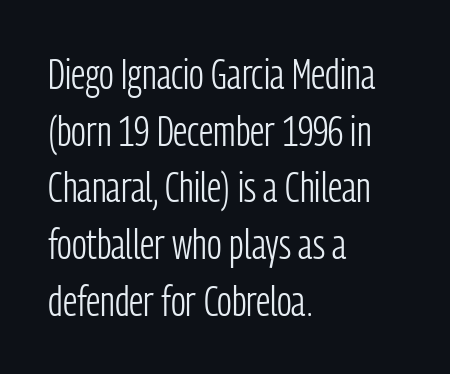
Q: Is the text bold? A: No.
Q: Is the text italic (slanted)? A: No, it is upright.
Q: Is the typeface a serif or a sans-serif typeface? A: Sans-serif.
Q: Is the text underlined? A: No.
Q: How is the paragraph aligned? A: Left-aligned.
Q: Is the spacing between letters normal or unusually wide? A: Normal.
Q: Is the spacing between lines tight, normal or loose? A: Normal.
Q: Width (condensed, normal, or wide)? A: Condensed.
Q: Stroke contrast? A: Low.
Q: x-height? A: Medium.
Q: Monospaced? A: No.
